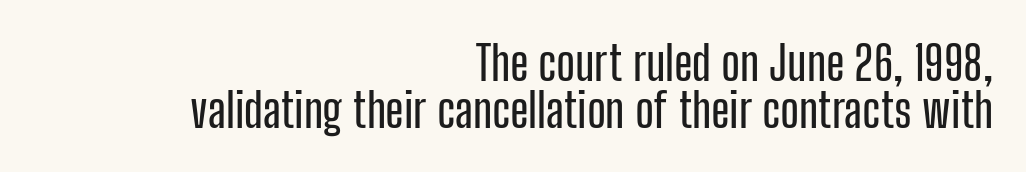
The face used here is proportionally spaced, like ordinary book or web type. The lettering stays uniformly vertical, giving the passage a roman look. The line-height multiplier appears low, near solid setting. The tracking reads as untouched default to a designer's eye.
